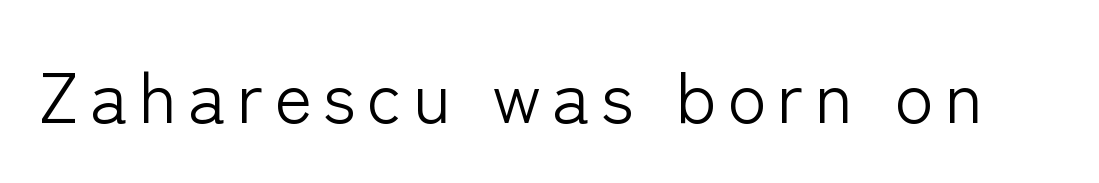
Q: Is the text bold? A: No.
Q: Is the text italic (slanted)? A: No, it is upright.
Q: Is the typeface a serif or a sans-serif typeface? A: Sans-serif.
Q: Is the text underlined? A: No.
Q: Width (condensed, normal, or wide)? A: Normal.
Q: Stroke contrast? A: Low.
Q: x-height? A: Medium.
Q: Monospaced? A: No.
